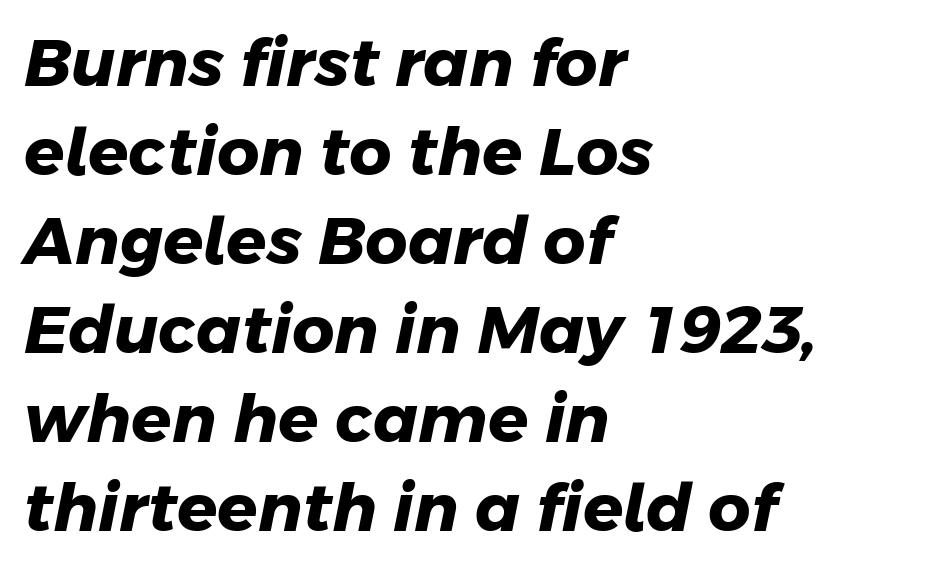
The image shows 66 px heavy sans-serif type; set left-aligned, normal line spacing (1.35x), normal letter spacing, not underlined; low stroke contrast and a medium x-height.
